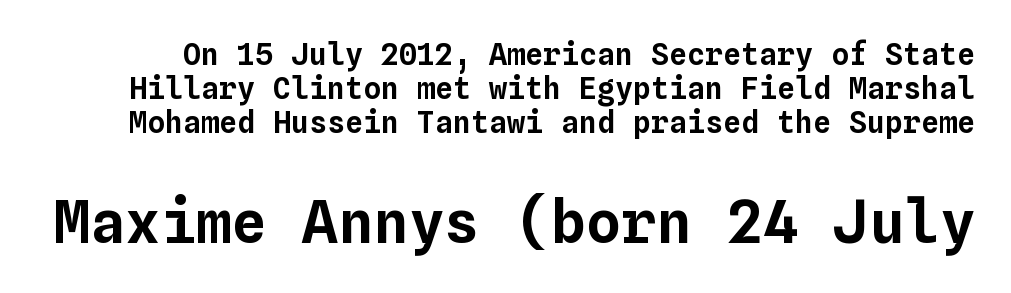
In terms of letterspacing, this is plain default setting. Think of a typewriter: that constant character pitch is what you see here. Leading is clearly below the norm, producing a dense column. Unmarked baselines from the first word to the last.
